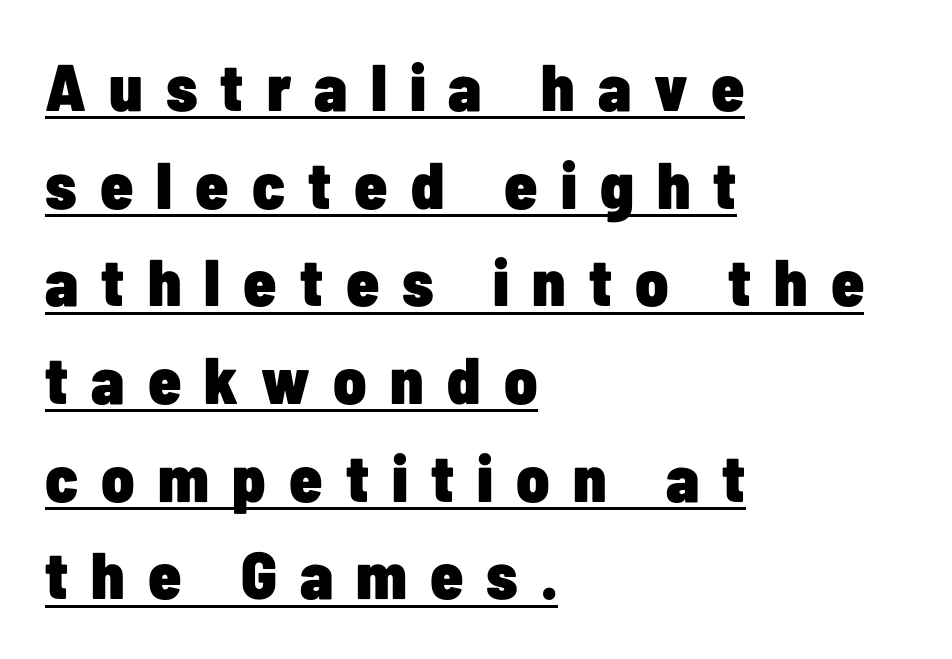
{"serif": "no", "italic": "no", "bold": "yes", "weight": "heavy", "width": "condensed", "stroke_contrast": "low", "x_height": "medium", "monospaced": "no", "underline": "yes", "align": "left", "line_spacing": "normal", "line_spacing_ratio": 1.48, "letter_spacing": "wide", "letter_spacing_em": 0.35, "glyph_px": 66}
